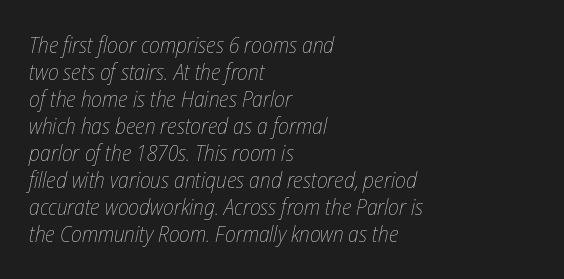
This rendering features lettering with no underline. Stroke mass is kept to a normal reading level or below. The ragged edge is on the right, which tells us the setting is flush left. The letters are slanted; this is an italic face. These lines keep a tight, regular rhythm from letter to letter.
